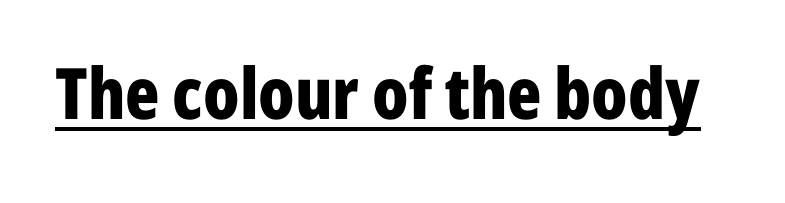
{"serif": "no", "italic": "no", "bold": "yes", "weight": "bold", "width": "condensed", "stroke_contrast": "low", "x_height": "medium", "monospaced": "no", "underline": "yes", "letter_spacing": "normal", "letter_spacing_em": 0.0, "glyph_px": 71}
